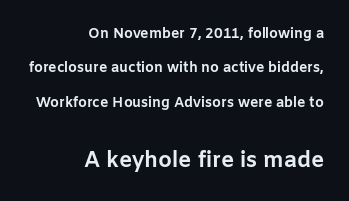
The image shows 22 px bold type, upright; set right-aligned, loose line spacing (2.46x), normal letter spacing, not underlined; the second (bottom) block is 1.57x larger.
